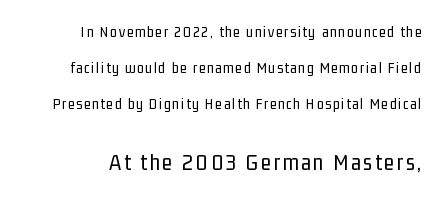
Honestly, the rows look like they've been pulled way apart. Characters remain perfectly vertical along every line. Which chunk is bigger? The second one — the bottom block dwarfs the top. The area under the type is left untouched. This is not heavy type; no bold has been used.
